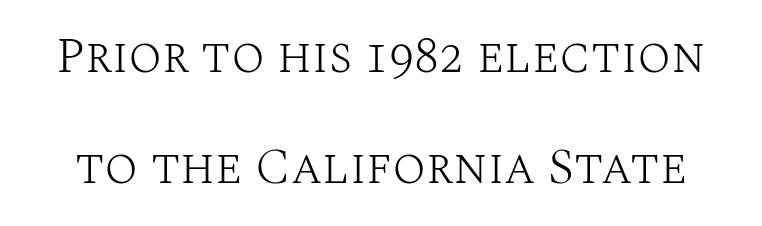
{"serif": "yes", "italic": "no", "bold": "no", "weight": "light", "width": "normal", "stroke_contrast": "medium", "x_height": "large", "monospaced": "no", "underline": "no", "line_spacing": "loose", "line_spacing_ratio": 2.22, "letter_spacing": "normal", "letter_spacing_em": 0.0, "glyph_px": 50}
